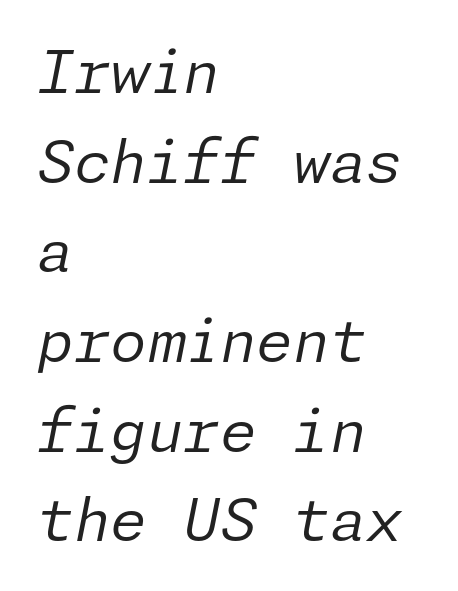
The image shows 59 px regular-weight type, italic (leaning right); set left-aligned, normal line spacing (1.52x), normal letter spacing, not underlined; low stroke contrast and a medium x-height.
